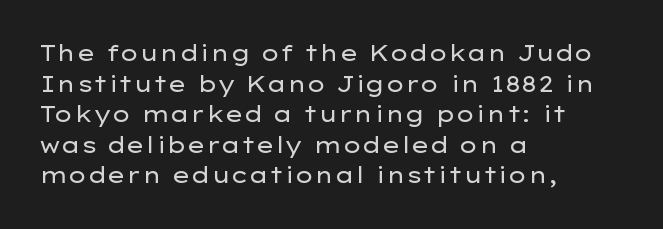
Here the glyphs are tracked normally, forming tight word shapes. This sample keeps an unexceptional amount of space between lines. Every character sits straight up, as roman type does. Each stroke keeps to a modest, everyday thickness or less. This rendering uses left alignment, leaving the right contour irregular. Descenders are the only things crossing below the line.
